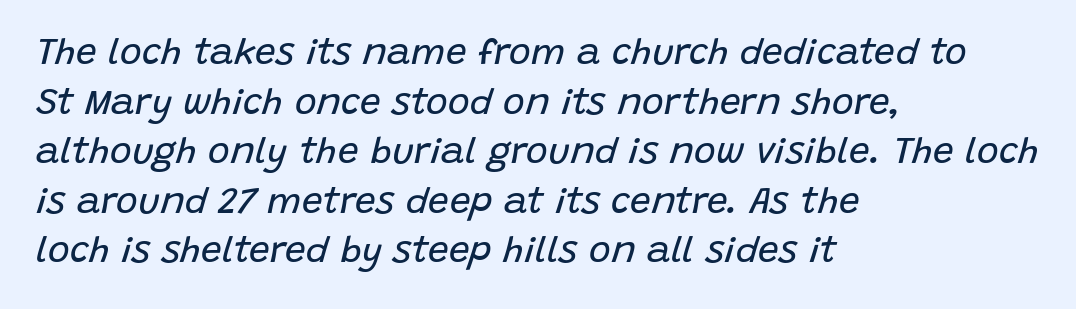
Nobody touched the tracking dial on this one. Layout note: lines flush left. Is this a heavy cut? Hardly; it is regular or lighter. Whoever set this chose a conventional vertical rhythm.
